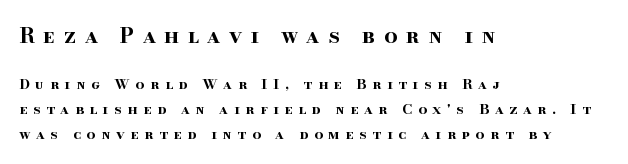
Q: Is the text bold? A: Yes.
Q: Is the text italic (slanted)? A: No, it is upright.
Q: Is the text underlined? A: No.
Q: How is the paragraph aligned? A: Left-aligned.
Q: Is the spacing between letters normal or unusually wide? A: Unusually wide.
Q: Which block of text is set in a larger size, the first (top) or the second (bottom)? A: The first (top) one.
